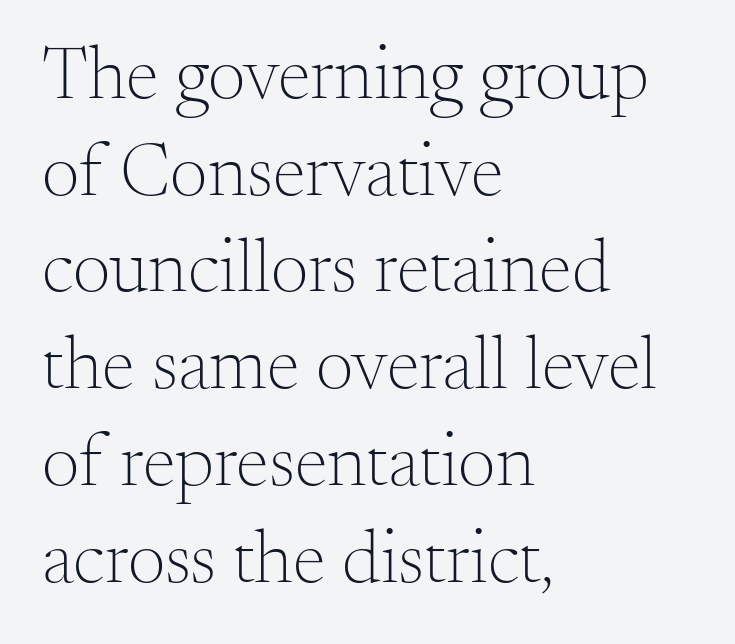
Q: Is the text bold? A: No.
Q: Is the text italic (slanted)? A: No, it is upright.
Q: Is the typeface a serif or a sans-serif typeface? A: Serif.
Q: Is the text underlined? A: No.
Q: How is the paragraph aligned? A: Left-aligned.
Q: Is the spacing between letters normal or unusually wide? A: Normal.
Q: Is the spacing between lines tight, normal or loose? A: Normal.
Q: Width (condensed, normal, or wide)? A: Normal.
Q: Stroke contrast? A: Medium.
Q: x-height? A: Small.
Q: Monospaced? A: No.
